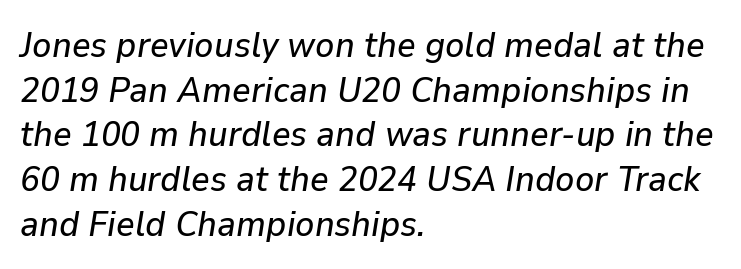
Notice how the stems are inclined rather than vertical — that's the hallmark of italics. Characters follow at the spacing the type designer built in. This rendering uses left alignment, leaving the right contour irregular. Looks like regular typesetting: each glyph gets only the width it needs.
